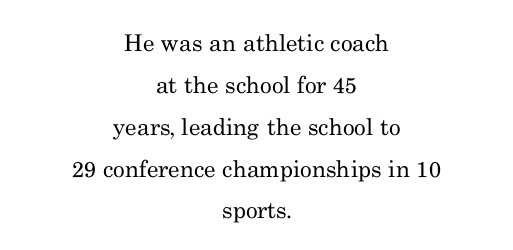
Unbolded letterforms with no extra heft. The zone under the glyphs is completely vacant. Style check: upright. The setting favours the middle, as headings and verse often do. The letters sit at their default tracking, neither squeezed nor spread.
